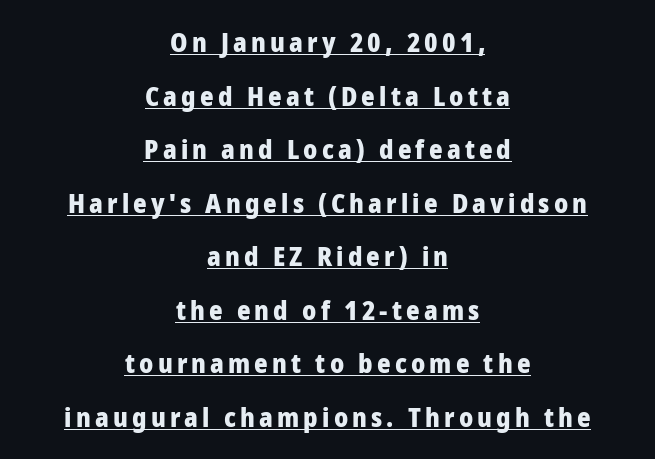
The image shows 26 px bold type, upright; set centered, loose line spacing (2.06x), underlined.
